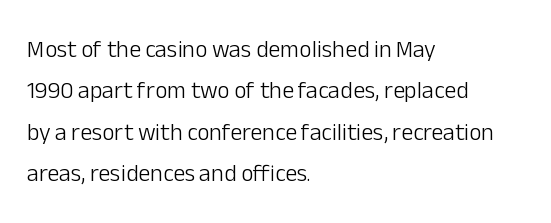
Q: Is the text bold? A: No.
Q: Is the text italic (slanted)? A: No, it is upright.
Q: Is the text underlined? A: No.
Q: How is the paragraph aligned? A: Left-aligned.
Q: Is the spacing between letters normal or unusually wide? A: Normal.
